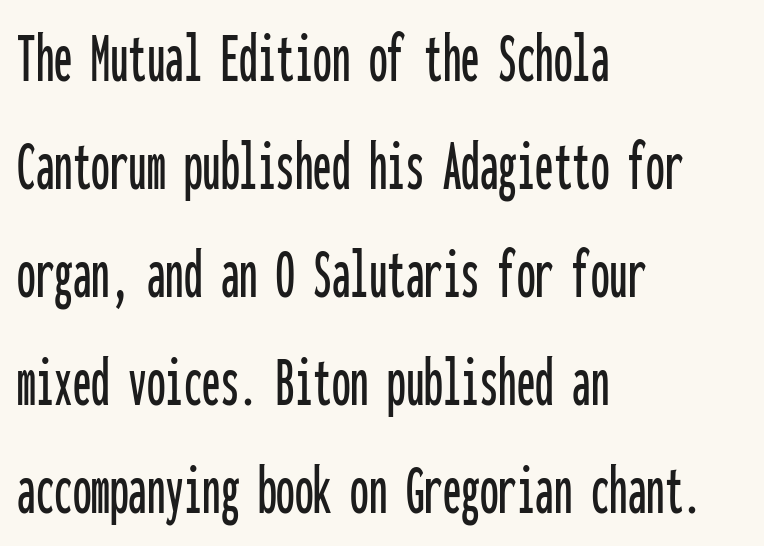
Is there any slant? The stems are plumb. Characters follow at the spacing the type designer built in. Short and long lines alike share a common starting point at left. Regarding serifs, this sample does without them.
